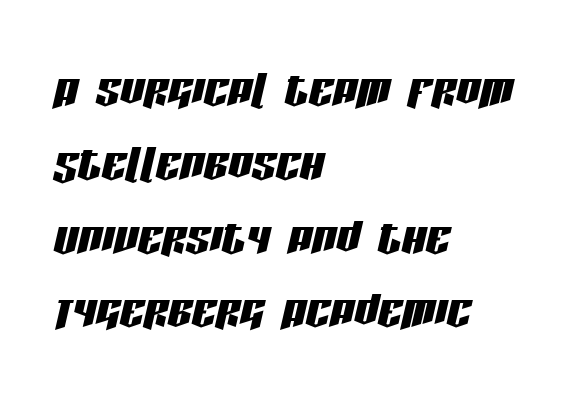
Notice how the passage keeps a crisp vertical edge on the left only. These lines are rendered in a variable-pitch font. This rendering features lettering with no underline. Honestly, the letter spacing is just normal — you wouldn't notice it.
